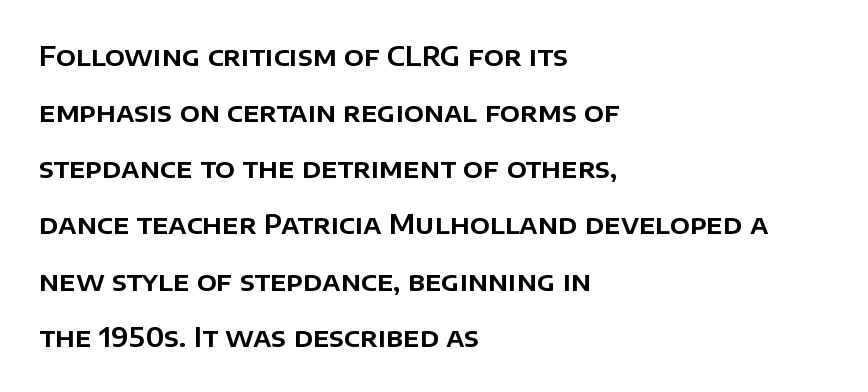
The image shows 26 px text type, upright; set left-aligned, loose line spacing (2.16x), normal letter spacing, not underlined.
